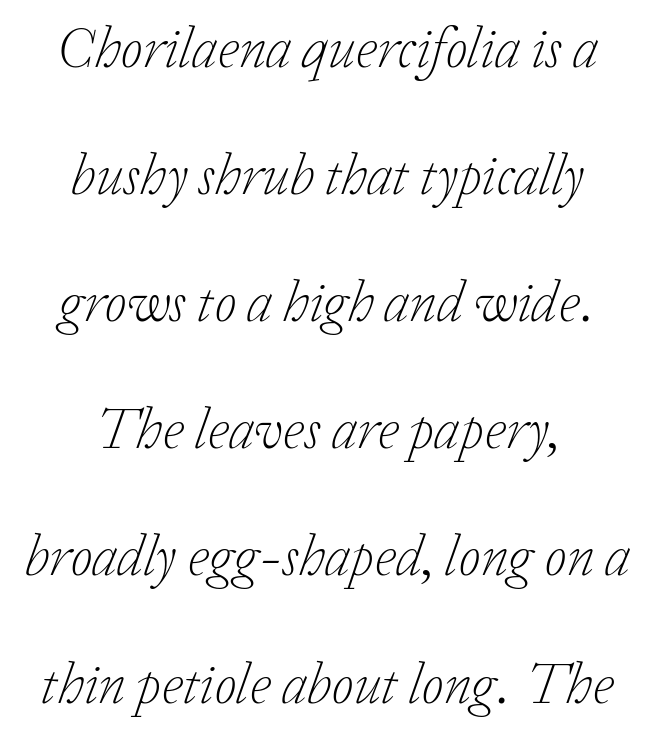
The image shows 57 px light serif type, italic (leaning right); set centered, loose line spacing (2.23x), normal letter spacing, not underlined; low stroke contrast and a medium x-height.
